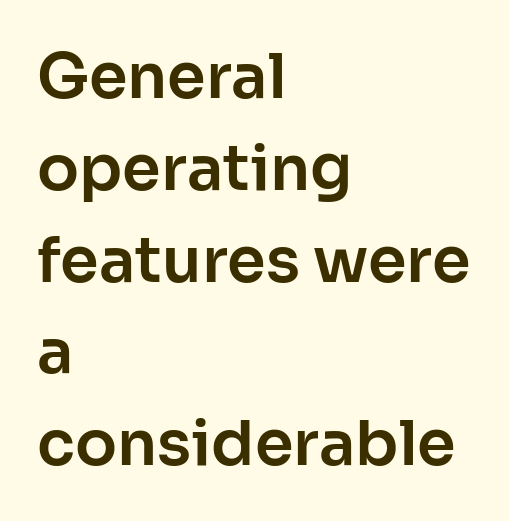
Q: Is the text italic (slanted)? A: No, it is upright.
Q: Is the typeface a serif or a sans-serif typeface? A: Sans-serif.
Q: Is the text underlined? A: No.
Q: How is the paragraph aligned? A: Left-aligned.
Q: Is the spacing between letters normal or unusually wide? A: Normal.
Q: Is the spacing between lines tight, normal or loose? A: Normal.
Q: Width (condensed, normal, or wide)? A: Normal.
Q: Stroke contrast? A: Low.
Q: x-height? A: Medium.
Q: Monospaced? A: No.
